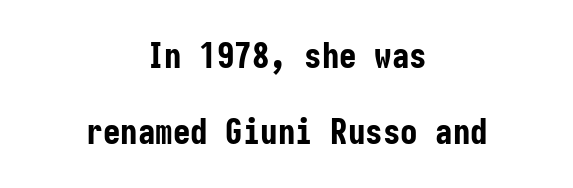
Its strokes are broad and dark, the hallmark of bold type. Notice how the stems are strictly vertical — no italics here. A sans-serif font was chosen for this passage. Unmarked baselines from the first word to the last. Layout note: lines centered.
